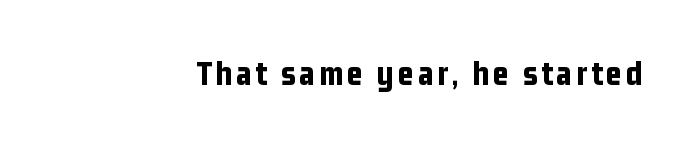
{"serif": "no", "italic": "no", "bold": "yes", "weight": "bold", "width": "condensed", "stroke_contrast": "low", "x_height": "medium", "monospaced": "no", "underline": "no", "glyph_px": 35}
